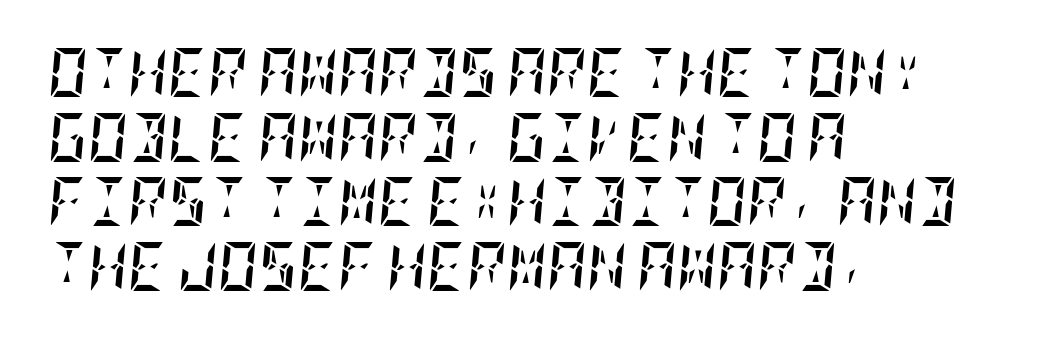
The image shows 49 px semibold, condensed type, italic (leaning right); set left-aligned, normal line spacing (1.32x), normal letter spacing, not underlined; low stroke contrast and a large x-height.
